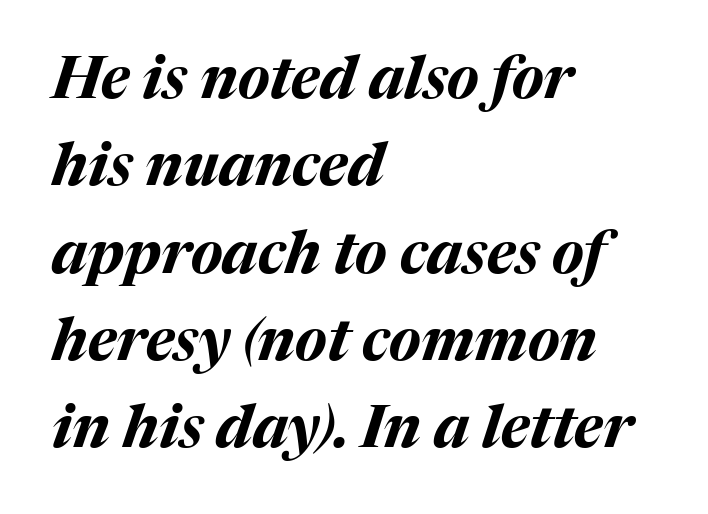
Q: Is the text bold? A: Yes.
Q: Is the text italic (slanted)? A: Yes, it leans right by about 17 degrees.
Q: Is the text underlined? A: No.
Q: How is the paragraph aligned? A: Left-aligned.
Q: Is the spacing between letters normal or unusually wide? A: Normal.
Q: Is the spacing between lines tight, normal or loose? A: Normal.
Q: Width (condensed, normal, or wide)? A: Normal.
Q: Stroke contrast? A: Medium.
Q: x-height? A: Medium.
Q: Monospaced? A: No.
